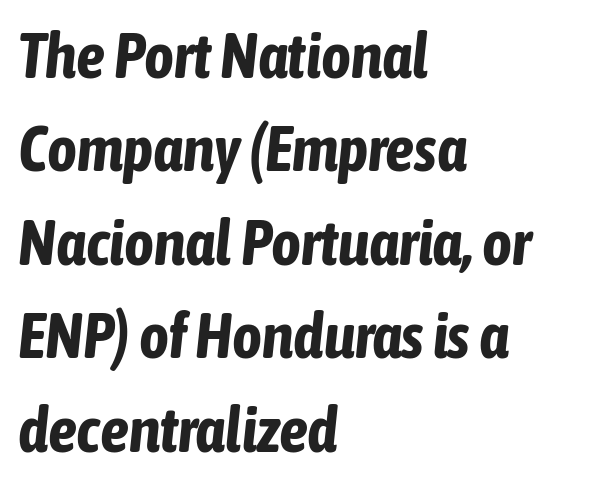
{"italic": "yes", "lean": "right", "slant_degrees": 6, "bold": "yes", "weight": "bold", "width": "condensed", "stroke_contrast": "low", "x_height": "medium", "monospaced": "no", "underline": "no", "align": "left", "line_spacing": "normal", "line_spacing_ratio": 1.46, "letter_spacing": "normal", "letter_spacing_em": 0.0, "glyph_px": 64}
